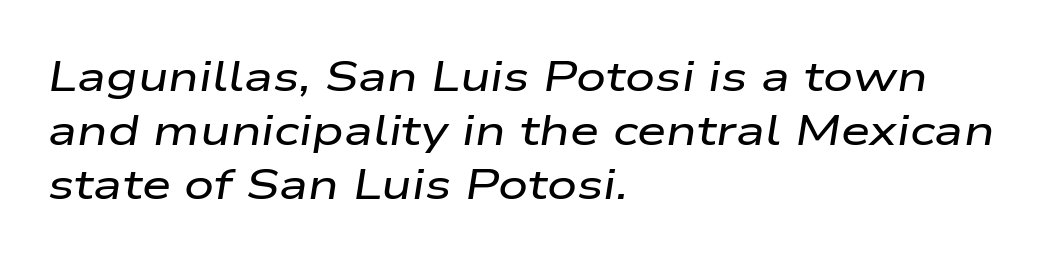
{"italic": "yes", "lean": "right", "slant_degrees": 9, "width": "wide", "stroke_contrast": "low", "x_height": "medium", "monospaced": "no", "underline": "no", "align": "left", "line_spacing": "normal", "line_spacing_ratio": 1.28, "letter_spacing": "normal", "letter_spacing_em": 0.0, "glyph_px": 42}
